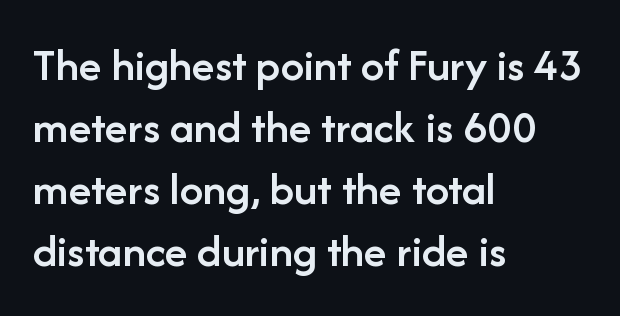
Q: Is the text bold? A: Semi-bold.
Q: Is the text italic (slanted)? A: No, it is upright.
Q: Is the typeface a serif or a sans-serif typeface? A: Sans-serif.
Q: Is the text underlined? A: No.
Q: How is the paragraph aligned? A: Left-aligned.
Q: Is the spacing between letters normal or unusually wide? A: Normal.
Q: Is the spacing between lines tight, normal or loose? A: Normal.
Q: Width (condensed, normal, or wide)? A: Normal.
Q: Stroke contrast? A: Low.
Q: x-height? A: Medium.
Q: Monospaced? A: No.
